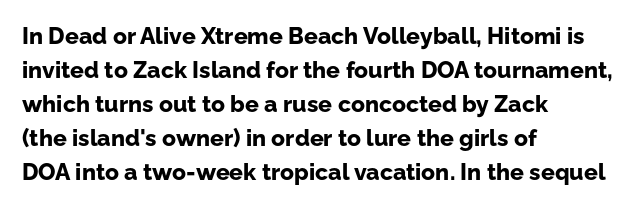
The strip under each line holds only bare page. How are the letters spaced? Ordinarily, with no added tracking. Line spacing here is normal. This rendering uses left alignment, leaving the right contour irregular. When letters stand straight like this, we call the style roman or upright. The rendering uses a bold face; every stroke is thick and dark.
